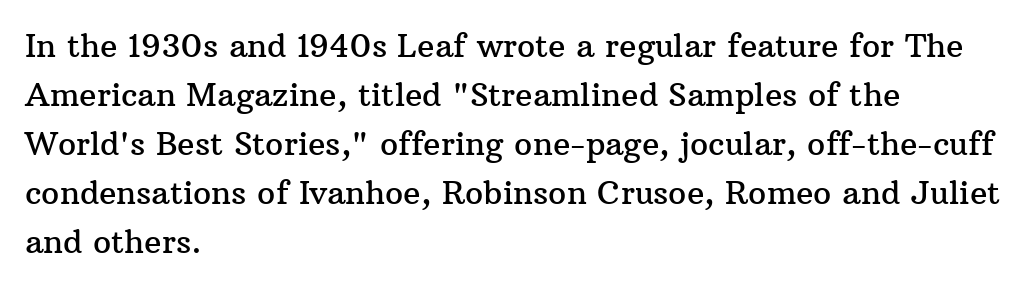
Q: Is the text italic (slanted)? A: No, it is upright.
Q: Is the typeface a serif or a sans-serif typeface? A: Serif.
Q: Is the text underlined? A: No.
Q: How is the paragraph aligned? A: Left-aligned.
Q: Is the spacing between letters normal or unusually wide? A: Normal.
Q: Is the spacing between lines tight, normal or loose? A: Normal.
Q: Width (condensed, normal, or wide)? A: Normal.
Q: Stroke contrast? A: Medium.
Q: x-height? A: Medium.
Q: Monospaced? A: No.
